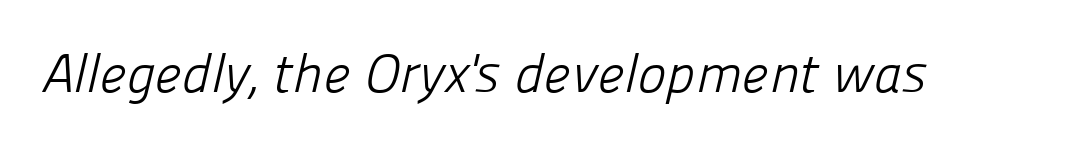
Q: Is the text bold? A: No.
Q: Is the typeface a serif or a sans-serif typeface? A: Sans-serif.
Q: Is the text underlined? A: No.
Q: Is the spacing between letters normal or unusually wide? A: Normal.
Q: Width (condensed, normal, or wide)? A: Normal.
Q: Stroke contrast? A: Low.
Q: x-height? A: Medium.
Q: Monospaced? A: No.
